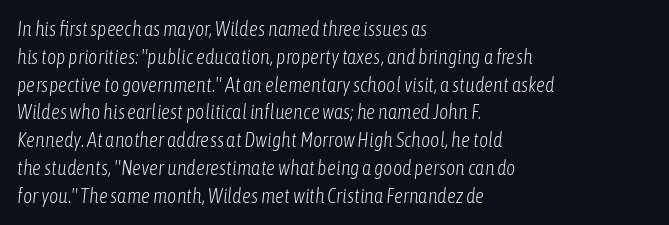
Q: Is the text bold? A: No.
Q: Is the text italic (slanted)? A: Yes, it leans right by about 6 degrees.
Q: Is the text underlined? A: No.
Q: How is the paragraph aligned? A: Left-aligned.
Q: Is the spacing between letters normal or unusually wide? A: Normal.
Q: Is the spacing between lines tight, normal or loose? A: Normal.
